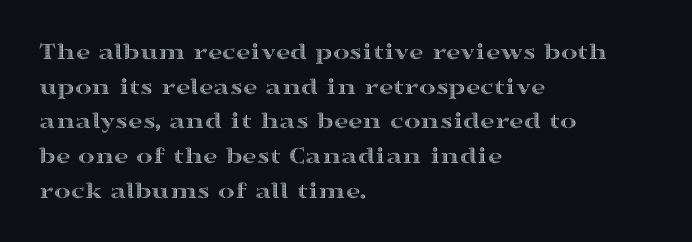
{"italic": "no", "underline": "no", "align": "left", "line_spacing": "normal", "line_spacing_ratio": 1.39, "letter_spacing": "normal", "letter_spacing_em": 0.0, "glyph_px": 25}
